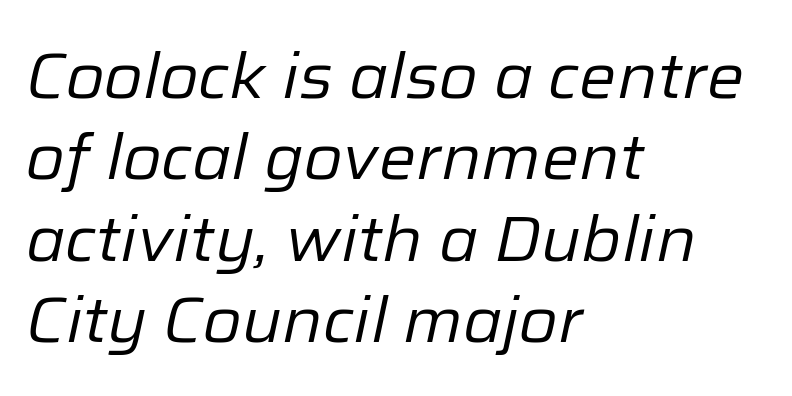
Q: Is the text bold? A: No.
Q: Is the text italic (slanted)? A: Yes, it leans right by about 12 degrees.
Q: Is the text underlined? A: No.
Q: How is the paragraph aligned? A: Left-aligned.
Q: Is the spacing between letters normal or unusually wide? A: Normal.
Q: Is the spacing between lines tight, normal or loose? A: Normal.
Q: Width (condensed, normal, or wide)? A: Normal.
Q: Stroke contrast? A: Low.
Q: x-height? A: Medium.
Q: Monospaced? A: No.
